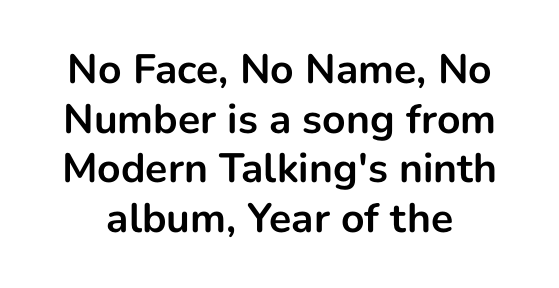
The image shows 41 px bold sans-serif type, upright; set line spacing 1.21x, normal letter spacing, not underlined; low stroke contrast and a medium x-height.
